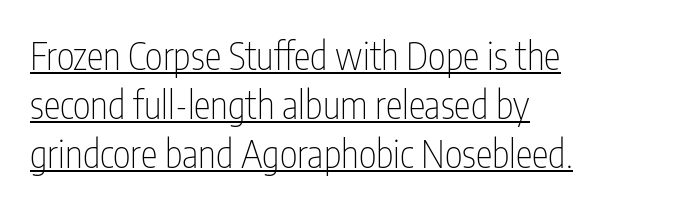
{"serif": "no", "italic": "no", "bold": "no", "weight": "thin", "width": "condensed", "stroke_contrast": "low", "x_height": "medium", "monospaced": "no", "underline": "yes", "align": "left", "line_spacing": "normal", "line_spacing_ratio": 1.29, "letter_spacing": "normal", "letter_spacing_em": 0.0, "glyph_px": 38}
